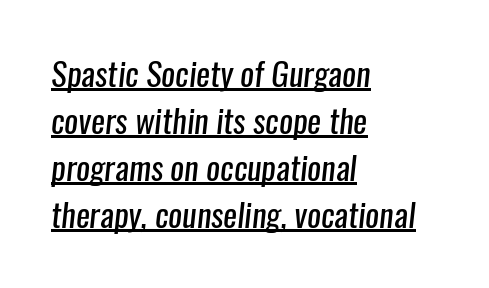
{"serif": "no", "bold": "no", "weight": "regular", "width": "condensed", "stroke_contrast": "low", "x_height": "medium", "monospaced": "no", "underline": "yes", "align": "left", "line_spacing": "normal", "line_spacing_ratio": 1.42, "letter_spacing": "normal", "letter_spacing_em": 0.0, "glyph_px": 33}
